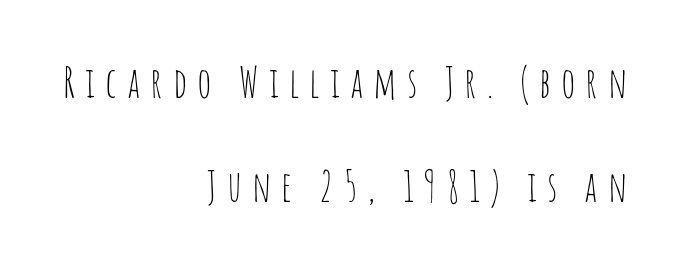
Q: Is the text bold? A: No.
Q: Is the text italic (slanted)? A: No, it is upright.
Q: Is the typeface a serif or a sans-serif typeface? A: Sans-serif.
Q: Is the text underlined? A: No.
Q: How is the paragraph aligned? A: Right-aligned.
Q: Is the spacing between letters normal or unusually wide? A: Unusually wide.
Q: Is the spacing between lines tight, normal or loose? A: Loose.
Q: Width (condensed, normal, or wide)? A: Condensed.
Q: Stroke contrast? A: Low.
Q: x-height? A: Large.
Q: Monospaced? A: No.
